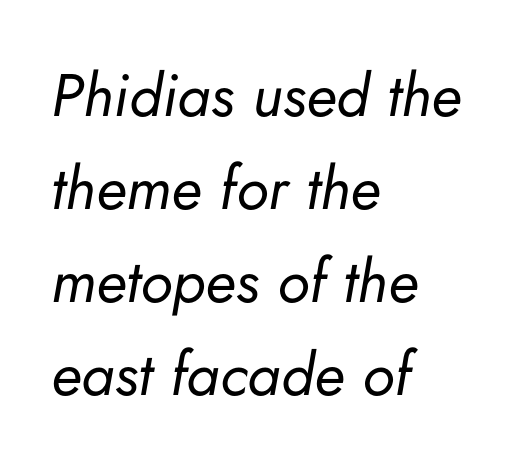
{"italic": "yes", "lean": "right", "slant_degrees": 5, "bold": "no", "weight": "regular", "width": "normal", "stroke_contrast": "low", "x_height": "small", "monospaced": "no", "underline": "no", "align": "left", "line_spacing": "normal", "line_spacing_ratio": 1.55, "letter_spacing": "normal", "letter_spacing_em": 0.0, "glyph_px": 60}
